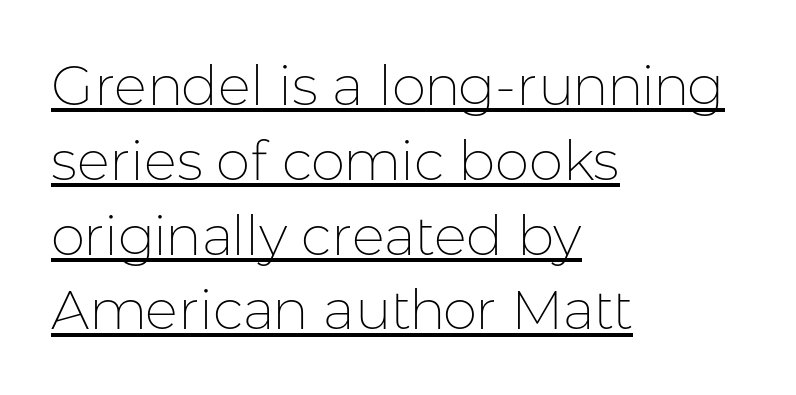
{"serif": "no", "italic": "no", "bold": "no", "weight": "thin", "width": "normal", "stroke_contrast": "low", "x_height": "medium", "monospaced": "no", "underline": "yes", "align": "left", "line_spacing": "normal", "line_spacing_ratio": 1.36, "letter_spacing": "normal", "letter_spacing_em": 0.0, "glyph_px": 55}
